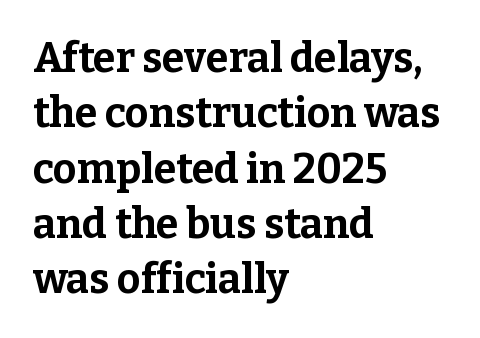
{"serif": "yes", "italic": "no", "bold": "yes", "weight": "bold", "width": "normal", "stroke_contrast": "low", "x_height": "medium", "monospaced": "no", "underline": "no", "align": "left", "line_spacing": "normal", "line_spacing_ratio": 1.35, "letter_spacing": "normal", "letter_spacing_em": 0.0, "glyph_px": 41}
